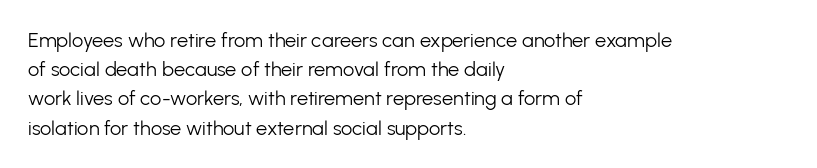
The image shows 20 px text type, upright; set left-aligned, normal line spacing (1.46x), normal letter spacing, not underlined.
